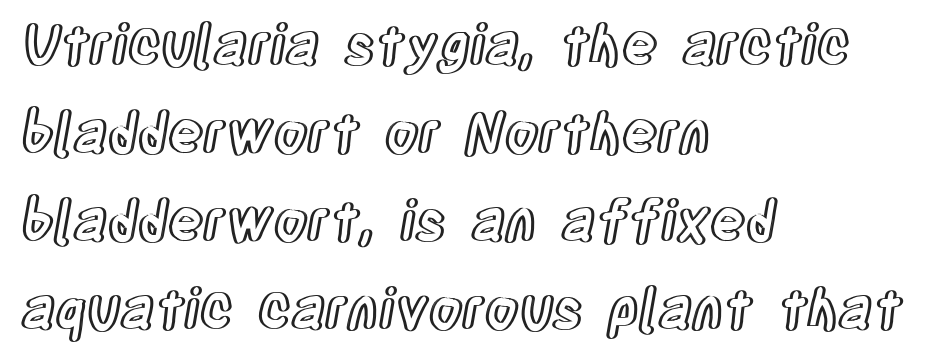
This sample uses plain, unmodified letter spacing. The compositor pushed each line to the left boundary. Decoration check: the copy has no underline.
